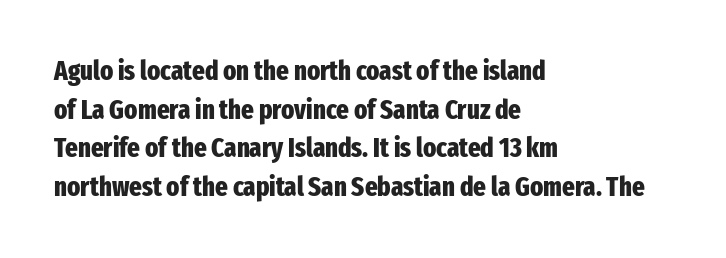
{"italic": "no", "bold": "yes", "underline": "no", "align": "left", "line_spacing": "normal", "line_spacing_ratio": 1.43, "letter_spacing": "normal", "letter_spacing_em": 0.0, "glyph_px": 27}
